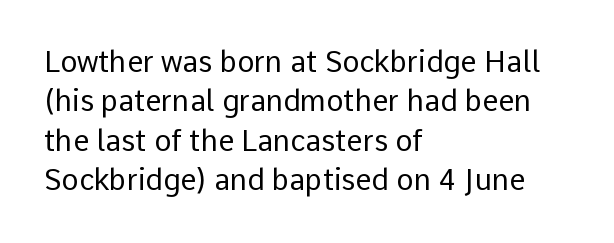
The image shows 29 px regular-weight sans-serif type, upright; set left-aligned, normal line spacing (1.36x), normal letter spacing, not underlined; low stroke contrast and a medium x-height.
